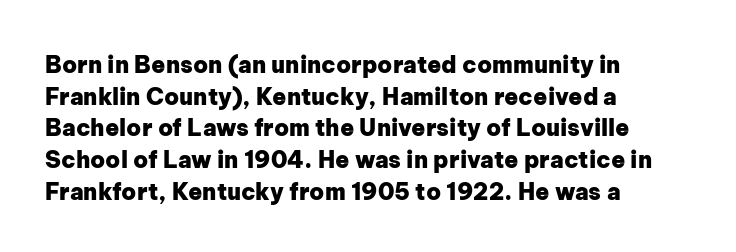
{"italic": "no", "bold": "yes", "underline": "no", "align": "left", "line_spacing": "normal", "line_spacing_ratio": 1.38, "letter_spacing": "normal", "letter_spacing_em": 0.0, "glyph_px": 23}
